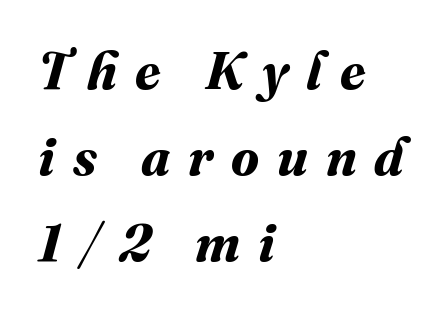
{"bold": "yes", "weight": "bold", "width": "normal", "stroke_contrast": "medium", "x_height": "medium", "monospaced": "no", "underline": "no", "align": "left", "line_spacing": "normal", "line_spacing_ratio": 1.65, "letter_spacing": "wide", "letter_spacing_em": 0.34, "glyph_px": 52}
